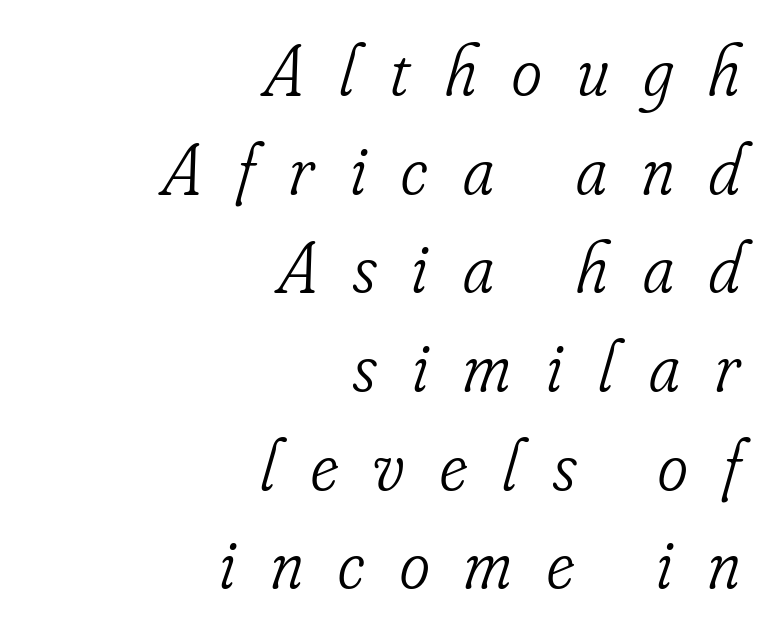
The image shows 72 px light, condensed serif type, italic (leaning right); set right-aligned, normal line spacing (1.37x), unusually wide letter spacing (+0.49 em), not underlined; low stroke contrast and a small x-height.
